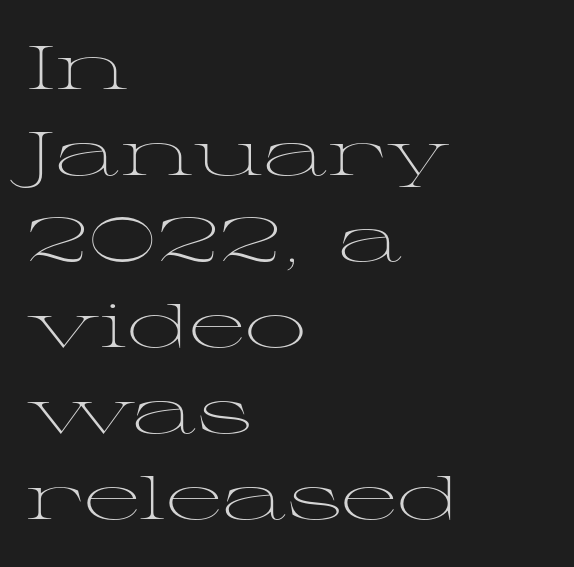
The rendering anchors every line to the left-hand side. Varying glyph widths throughout — classic text-font behaviour. This reads as an unemphasized weight, regular at the heaviest. Whoever set this chose a conventional vertical rhythm. The text was rendered using a seriffed face with decorative stroke endings.
